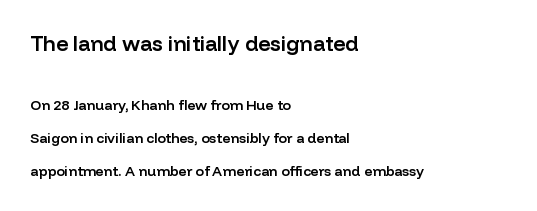
Q: Is the text bold? A: Semi-bold.
Q: Is the text italic (slanted)? A: No, it is upright.
Q: Is the text underlined? A: No.
Q: How is the paragraph aligned? A: Left-aligned.
Q: Is the spacing between letters normal or unusually wide? A: Normal.
Q: Is the spacing between lines tight, normal or loose? A: Loose.
Q: Which block of text is set in a larger size, the first (top) or the second (bottom)? A: The first (top) one.
